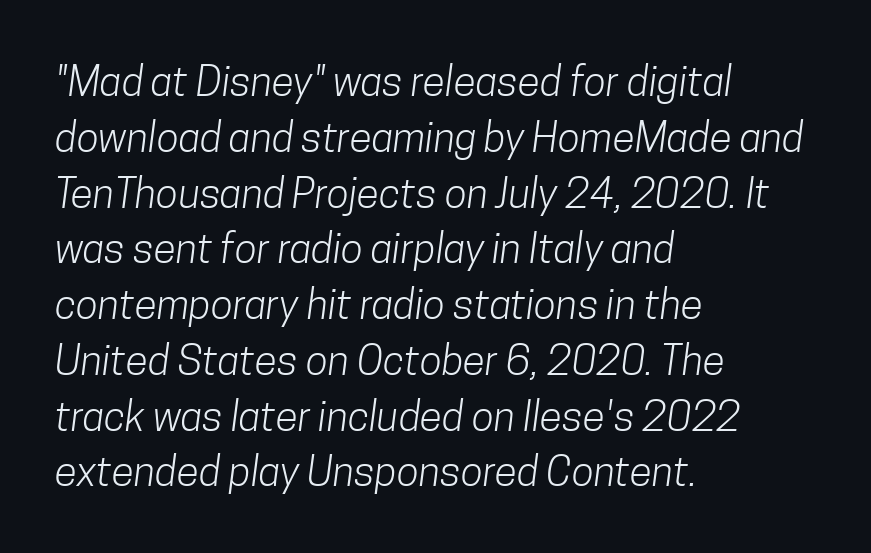
Q: Is the text bold? A: No.
Q: Is the typeface a serif or a sans-serif typeface? A: Sans-serif.
Q: Is the text underlined? A: No.
Q: How is the paragraph aligned? A: Left-aligned.
Q: Is the spacing between letters normal or unusually wide? A: Normal.
Q: Is the spacing between lines tight, normal or loose? A: Normal.
Q: Width (condensed, normal, or wide)? A: Condensed.
Q: Stroke contrast? A: Low.
Q: x-height? A: Medium.
Q: Monospaced? A: No.
